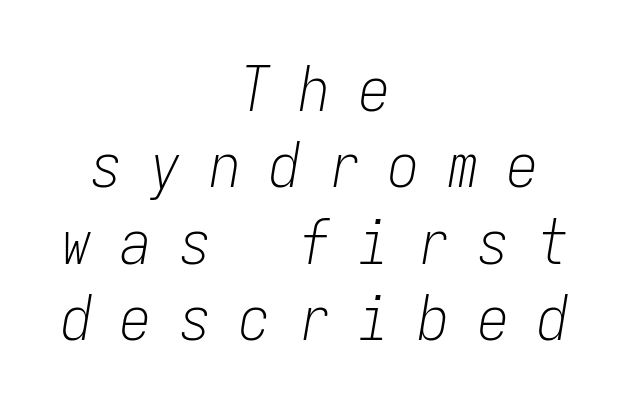
The characters are drawn with everyday or finer stroke widths. Here the designer chose a console-style face with uniform glyph widths. The passage shown leans; its letterforms are oblique. The type is letterspaced generously, with wide tracking. Both edges are ragged and mirror each other, which tells us the setting is centered. Rule under the text: the space is simply empty.
